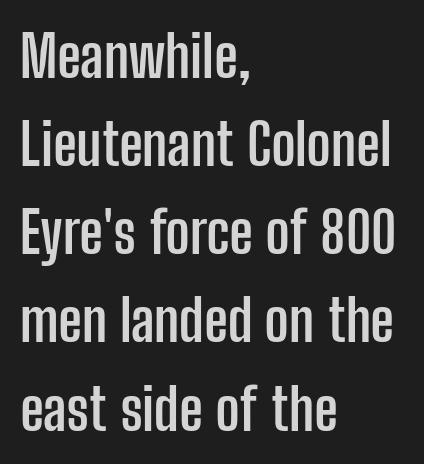
{"serif": "no", "italic": "no", "bold": "yes", "weight": "semibold", "width": "condensed", "stroke_contrast": "low", "x_height": "medium", "monospaced": "no", "underline": "no", "align": "left", "line_spacing": "normal", "line_spacing_ratio": 1.52, "letter_spacing": "normal", "letter_spacing_em": 0.0, "glyph_px": 58}
